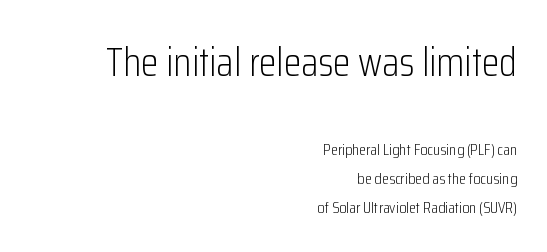
Bare-footed words on every line. No italicization has been applied; the sample stays upright. The designer went with a sans here, leaving each stem footless. Typesetter's note — upper block bumped up in size, lower block left smaller. These lines stack with their right ends in a neat column. Inter-character spacing is left at the font's built-in metrics.
